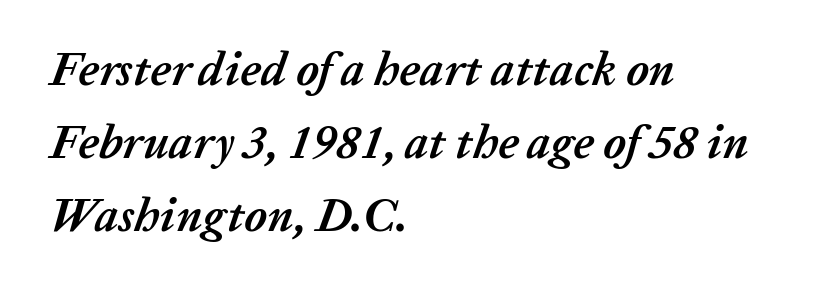
{"italic": "yes", "lean": "right", "slant_degrees": 20, "bold": "yes", "weight": "semibold", "width": "normal", "stroke_contrast": "low", "x_height": "medium", "monospaced": "no", "underline": "no", "align": "left", "line_spacing": "normal", "line_spacing_ratio": 1.55, "letter_spacing": "normal", "letter_spacing_em": 0.0, "glyph_px": 47}
